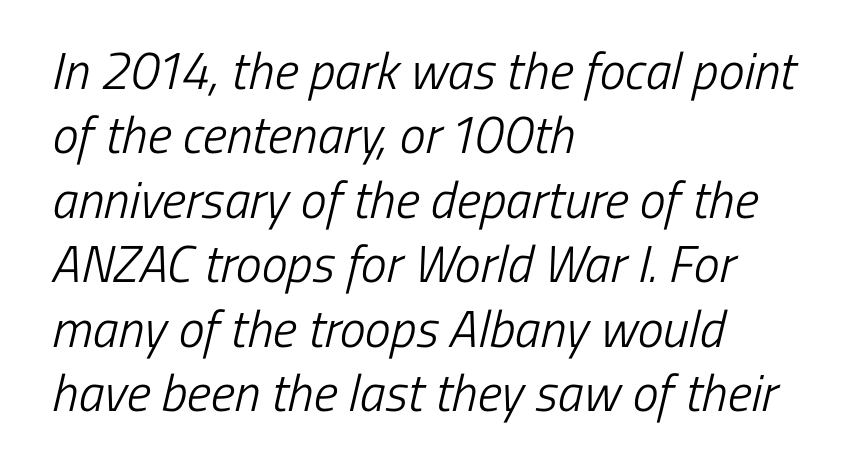
Typographically, this falls in the sans-serif category. Note the varied advance widths — an 'i' is clearly narrower than an 'm'. Glance below the letters and you will spot only blank space. Students, note that the glyphs here touch the page at normal intervals.
